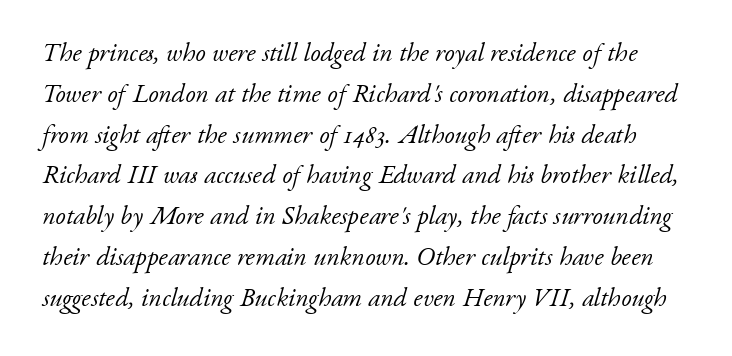
{"italic": "yes", "lean": "right", "slant_degrees": 17, "bold": "no", "underline": "no", "line_spacing": "normal", "line_spacing_ratio": 1.57, "letter_spacing": "normal", "letter_spacing_em": 0.0, "glyph_px": 26}
